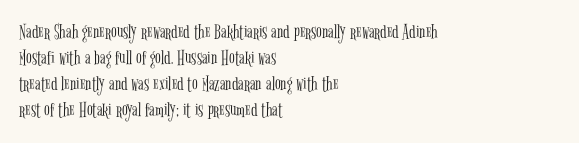
The image shows 21 px text type, upright; set left-aligned, line spacing 1.24x, normal letter spacing, not underlined.
